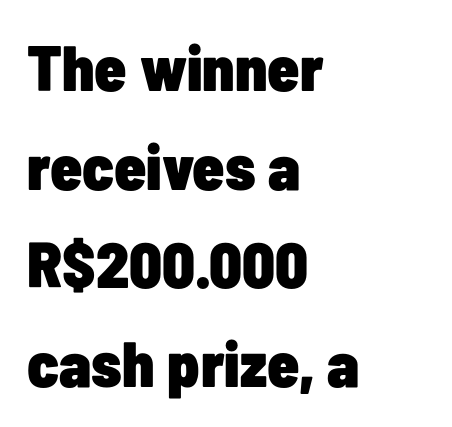
The image shows 64 px heavy, condensed sans-serif type, upright; set left-aligned, normal line spacing (1.54x), normal letter spacing, not underlined; low stroke contrast and a medium x-height.
